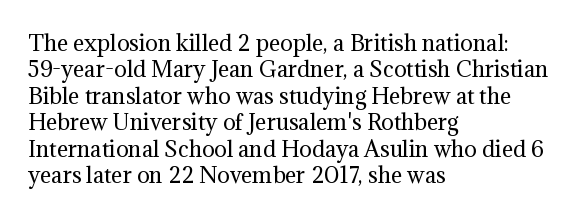
{"italic": "no", "bold": "no", "underline": "no", "align": "left", "line_spacing": "normal", "line_spacing_ratio": 1.26, "letter_spacing": "normal", "letter_spacing_em": 0.0, "glyph_px": 21}
